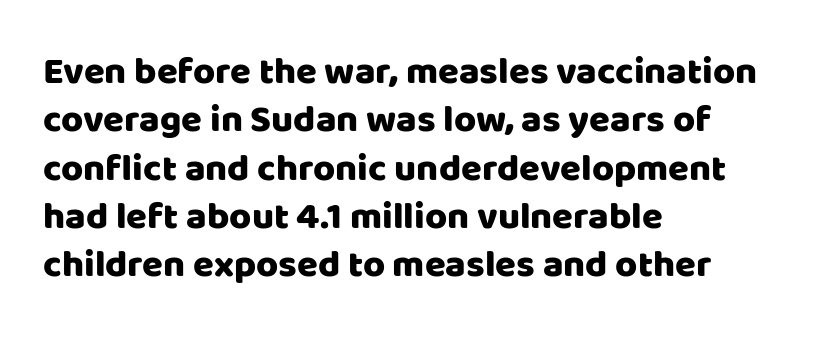
Q: Is the text italic (slanted)? A: No, it is upright.
Q: Is the typeface a serif or a sans-serif typeface? A: Sans-serif.
Q: Is the text underlined? A: No.
Q: How is the paragraph aligned? A: Left-aligned.
Q: Is the spacing between letters normal or unusually wide? A: Normal.
Q: Is the spacing between lines tight, normal or loose? A: Normal.
Q: Width (condensed, normal, or wide)? A: Normal.
Q: Stroke contrast? A: Low.
Q: x-height? A: Large.
Q: Monospaced? A: No.
